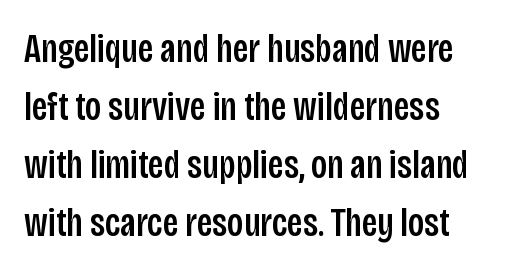
{"serif": "no", "italic": "no", "width": "condensed", "stroke_contrast": "low", "x_height": "large", "monospaced": "no", "underline": "no", "align": "left", "line_spacing": "normal", "line_spacing_ratio": 1.45, "letter_spacing": "normal", "letter_spacing_em": 0.0, "glyph_px": 40}
